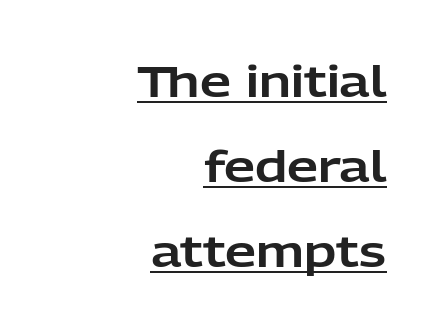
The rendered words wear a rule along their underside. The rendering uses natural spacing where letterforms have individual widths. The axis of the letterforms is exactly vertical. Honestly, the rows look like they've been pulled way apart. Nothing sits at the stroke ends, so this counts as sans-serif.
